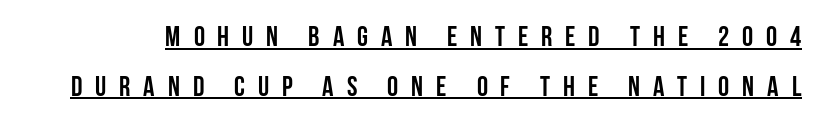
{"serif": "no", "italic": "no", "bold": "yes", "weight": "semibold", "width": "condensed", "stroke_contrast": "low", "x_height": "large", "monospaced": "no", "underline": "yes", "line_spacing_ratio": 1.78, "letter_spacing": "wide", "letter_spacing_em": 0.46, "glyph_px": 28}
